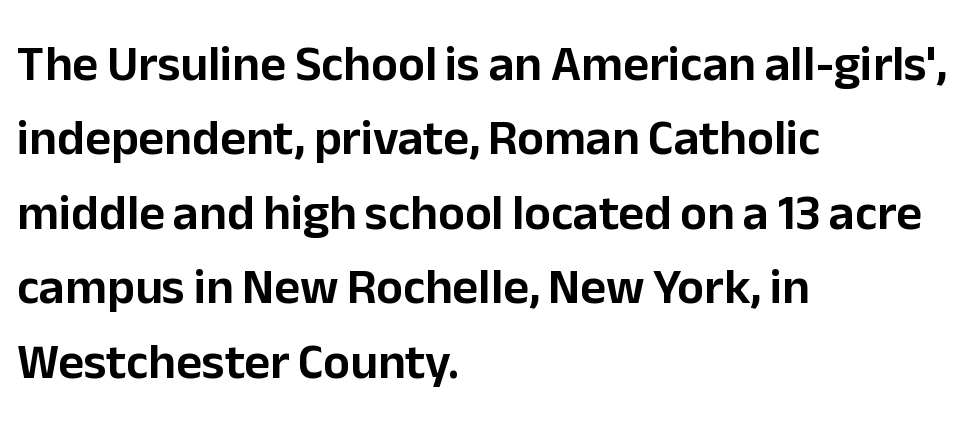
Leading matches the norm, producing a regular column. Layout note: lines flush left. This is roman type, the default non-slanted kind. Beneath every word, the page is bare.
